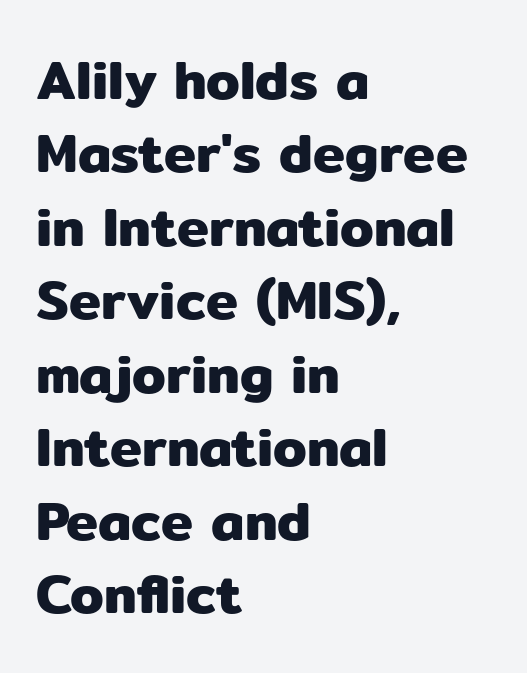
The ragged edge is on the right, which tells us the setting is flush left. You could not count columns in this text — the font is proportionally spaced. Vertical strokes here are truly vertical. The face used here is a sans, in the tradition of grotesques and geometrics.
